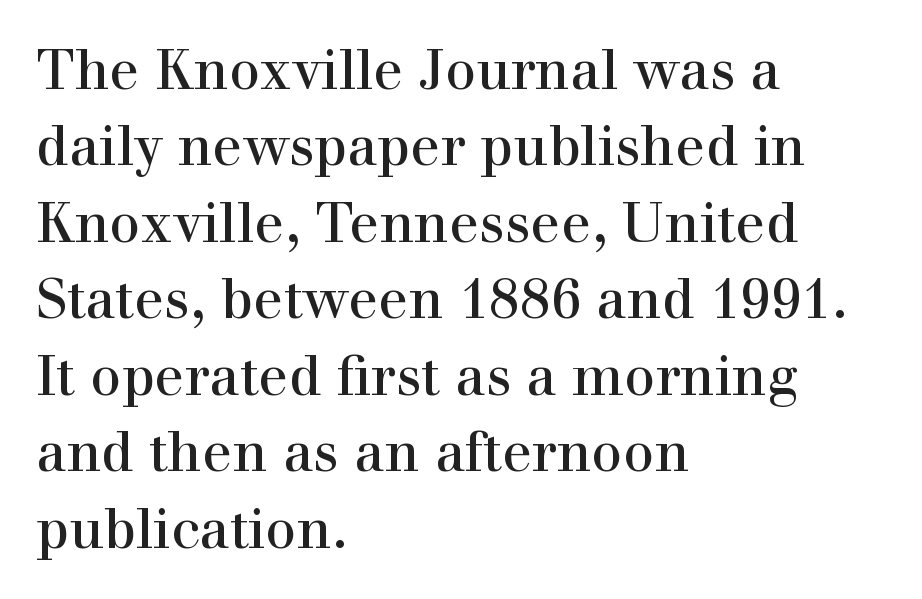
Q: Is the text bold? A: No.
Q: Is the text italic (slanted)? A: No, it is upright.
Q: Is the typeface a serif or a sans-serif typeface? A: Serif.
Q: Is the text underlined? A: No.
Q: How is the paragraph aligned? A: Left-aligned.
Q: Is the spacing between letters normal or unusually wide? A: Normal.
Q: Is the spacing between lines tight, normal or loose? A: Normal.
Q: Width (condensed, normal, or wide)? A: Normal.
Q: Stroke contrast? A: High.
Q: x-height? A: Medium.
Q: Monospaced? A: No.
